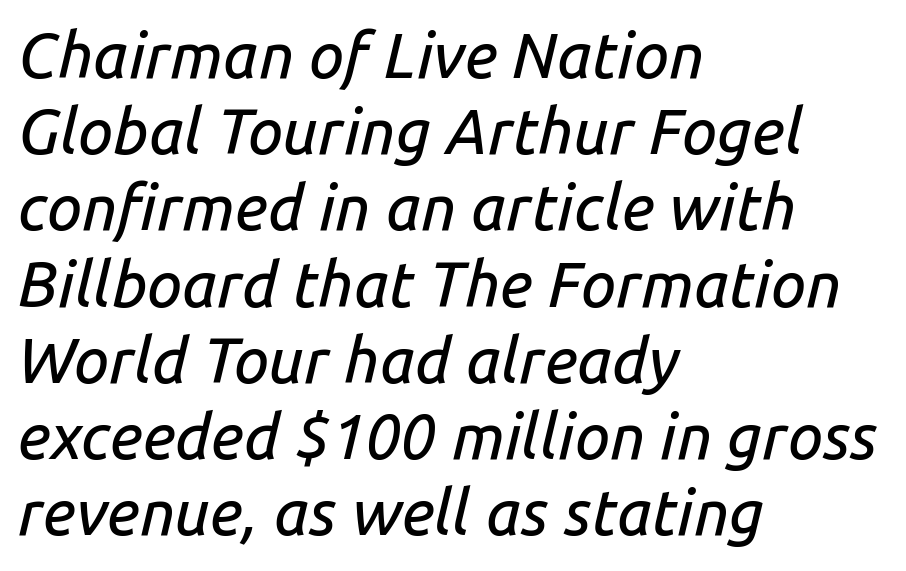
The image shows 63 px text type, italic (leaning right); set left-aligned, line spacing 1.21x, normal letter spacing, not underlined; low stroke contrast and a medium x-height.
